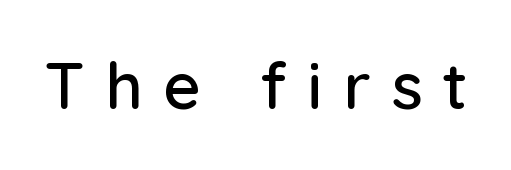
The image shows 65 px sans-serif type, upright; set unusually wide letter spacing (+0.32 em), not underlined; low stroke contrast and a medium x-height.
